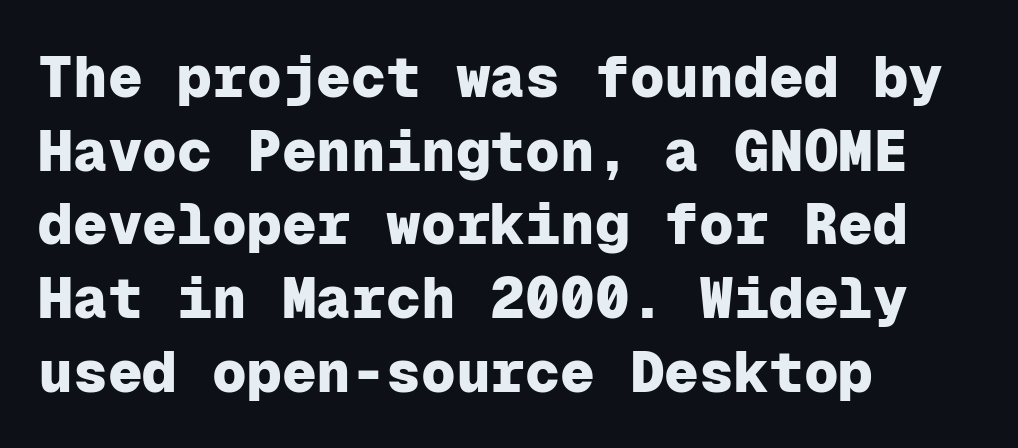
The image shows 58 px heavy sans-serif type, upright, monospaced; set left-aligned, normal line spacing (1.27x), normal letter spacing, not underlined; low stroke contrast and a medium x-height.
